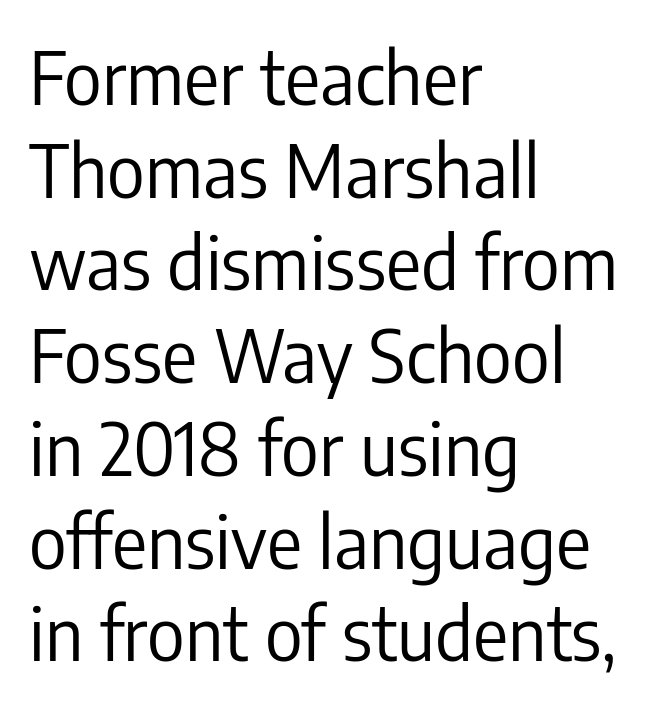
Q: Is the text bold? A: No.
Q: Is the text italic (slanted)? A: No, it is upright.
Q: Is the typeface a serif or a sans-serif typeface? A: Sans-serif.
Q: Is the text underlined? A: No.
Q: How is the paragraph aligned? A: Left-aligned.
Q: Is the spacing between letters normal or unusually wide? A: Normal.
Q: Is the spacing between lines tight, normal or loose? A: Normal.
Q: Width (condensed, normal, or wide)? A: Condensed.
Q: Stroke contrast? A: Low.
Q: x-height? A: Medium.
Q: Monospaced? A: No.
